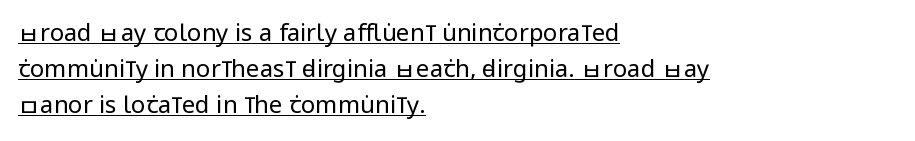
Q: Is the text bold? A: No.
Q: Is the text italic (slanted)? A: No, it is upright.
Q: Is the text underlined? A: Yes.
Q: How is the paragraph aligned? A: Left-aligned.
Q: Is the spacing between letters normal or unusually wide? A: Normal.
Q: Is the spacing between lines tight, normal or loose? A: Normal.
